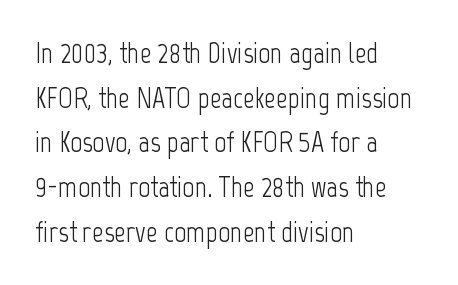
Typeset ragged right — the left edge is the straight one. I'd call this a sans setting — the letters go barefoot. Caption: face not bold, strokes unweighted. The type sits square on the baseline with zero lean. Here the designer chose a conventional face with non-uniform glyph widths. One glance says typical: line gaps are just what's usual.
